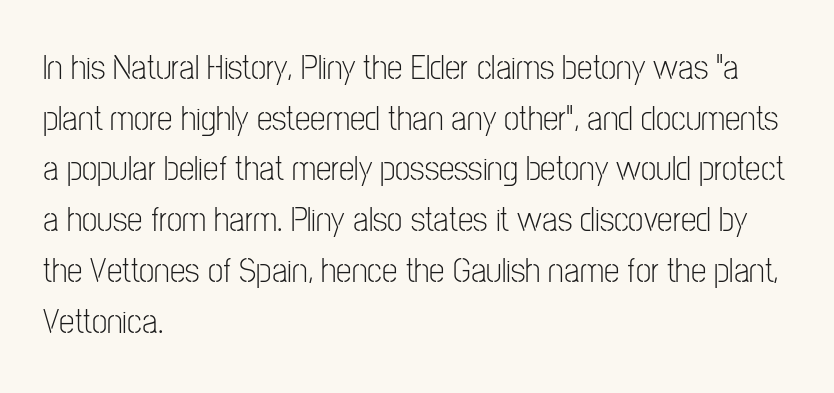
Letter spacing: default. The face looks like a standard text weight, possibly lighter. The lines in this sample share a left origin and differ only in where they stop. The typography opts for an upright posture over an oblique one. Quick note: underline off. The characters display no serif detailing; their extremities are plain.
